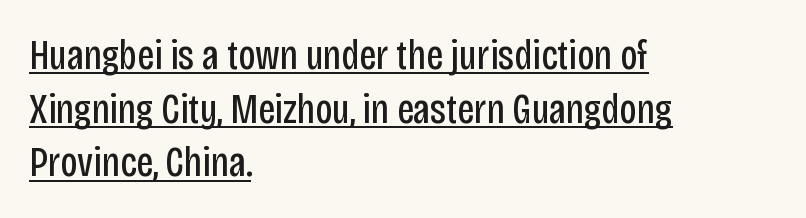
Q: Is the text bold? A: No.
Q: Is the text italic (slanted)? A: No, it is upright.
Q: Is the typeface a serif or a sans-serif typeface? A: Sans-serif.
Q: Is the text underlined? A: Yes.
Q: How is the paragraph aligned? A: Left-aligned.
Q: Is the spacing between letters normal or unusually wide? A: Normal.
Q: Is the spacing between lines tight, normal or loose? A: Normal.
Q: Width (condensed, normal, or wide)? A: Condensed.
Q: Stroke contrast? A: Low.
Q: x-height? A: Large.
Q: Monospaced? A: No.
